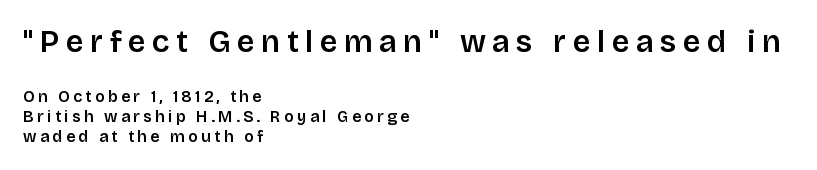
Of the two passages, the one on top uses the larger point size. The type is letterspaced generously, with wide tracking. A student would call this left alignment; a typographer would say flush left, rag right. You could not count columns in this text — the font is proportionally spaced.
